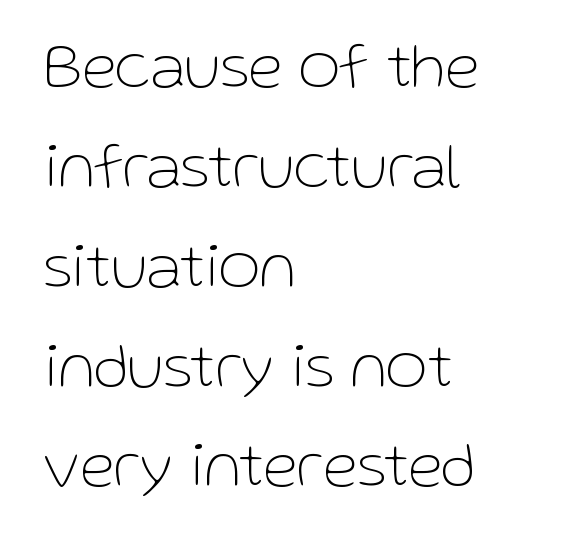
{"serif": "no", "italic": "no", "bold": "no", "weight": "thin", "width": "normal", "stroke_contrast": "low", "x_height": "medium", "monospaced": "no", "underline": "no", "align": "left", "line_spacing": "normal", "line_spacing_ratio": 1.56, "letter_spacing": "normal", "letter_spacing_em": 0.0, "glyph_px": 64}
